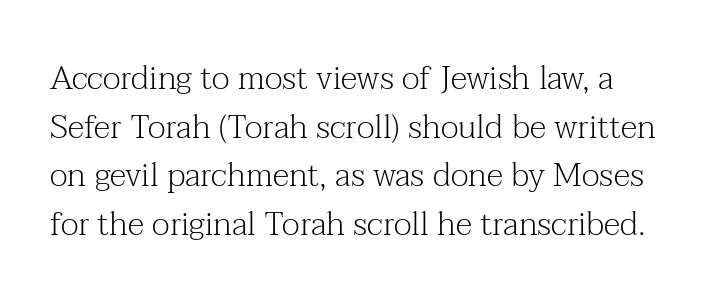
The image shows 33 px light serif type, upright; set normal line spacing (1.47x), normal letter spacing, not underlined; medium stroke contrast and a medium x-height.
